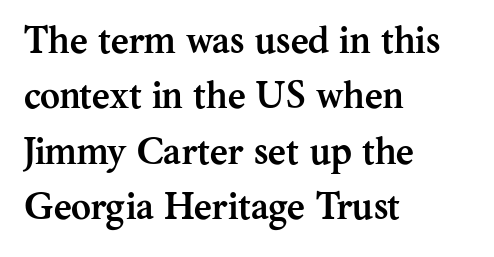
{"serif": "yes", "italic": "no", "bold": "yes", "weight": "semibold", "width": "normal", "stroke_contrast": "medium", "x_height": "medium", "monospaced": "no", "underline": "no", "align": "left", "line_spacing": "normal", "line_spacing_ratio": 1.46, "letter_spacing": "normal", "letter_spacing_em": 0.0, "glyph_px": 38}
